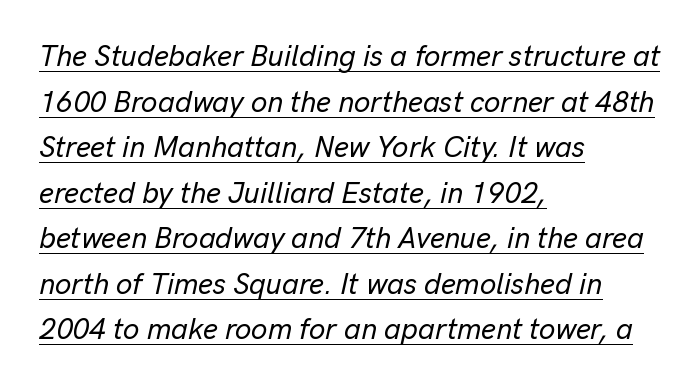
The typesetter has applied underlining to the passage shown. The text carries the slant typical of an italic or oblique font. Each letter keeps its own natural width here, so spacing adapts to shape. Quick note: interline space is typical. Is the letter spacing exaggerated? No — it looks like the ordinary default.
